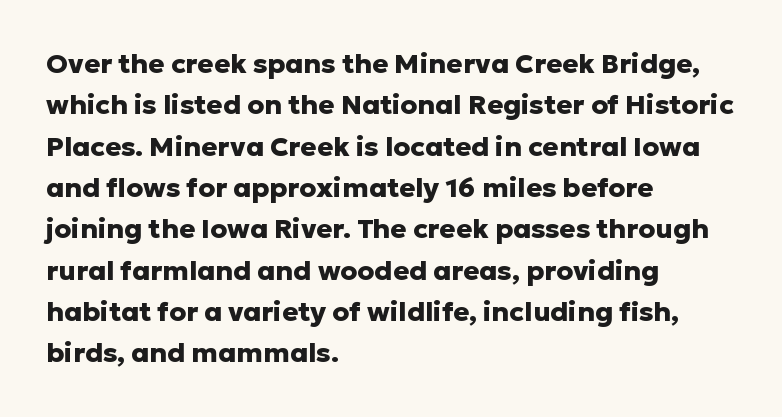
Q: Is the text bold? A: Yes.
Q: Is the text italic (slanted)? A: No, it is upright.
Q: Is the text underlined? A: No.
Q: How is the paragraph aligned? A: Left-aligned.
Q: Is the spacing between letters normal or unusually wide? A: Normal.
Q: Is the spacing between lines tight, normal or loose? A: Normal.
